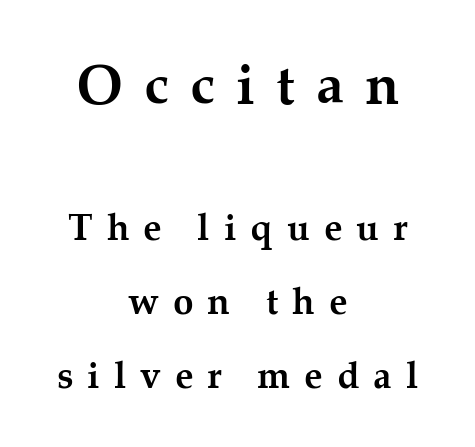
The image shows 56 px semibold serif type, upright; set centered, loose line spacing (2.0x), unusually wide letter spacing (+0.38 em), not underlined; the first (top) block is 1.51x larger; medium stroke contrast and a medium x-height.
